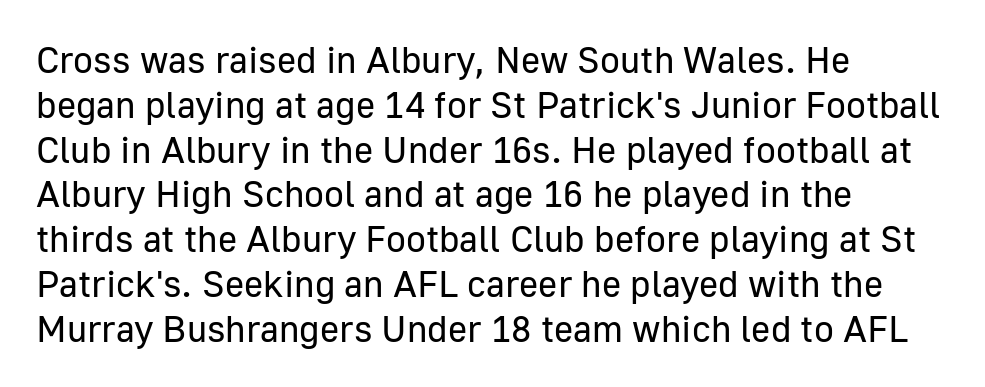
The image shows 37 px regular-weight sans-serif type, upright; set left-aligned, line spacing 1.21x, normal letter spacing, not underlined; low stroke contrast and a medium x-height.
